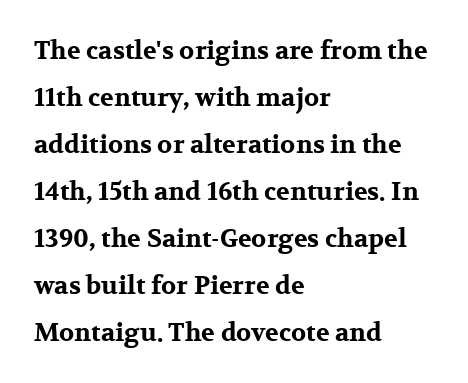
The type sits square on the baseline with zero lean. A bare baseline throughout the passage. The face used here has the dense, thick strokes of a bold. Leftover space on each line is placed entirely after the last word. Is the letter spacing exaggerated? No — it looks like the ordinary default.
